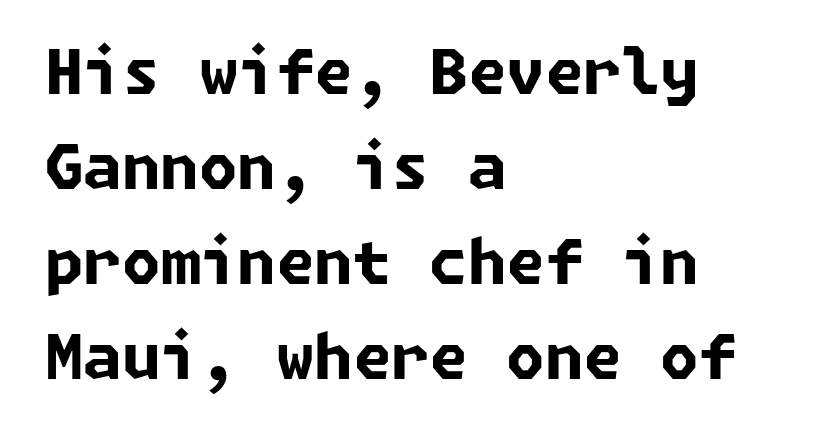
The line texture is even and compact thanks to regular tracking. No word sits above an underline. Quick note: interline space is typical. Every row of glyphs begins at an identical x-position on the left. Observe the absence of serifs on each vertical stroke in this sample.
